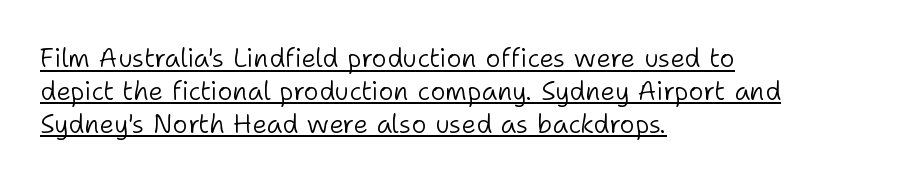
Is the stroke heavy? The answer is a plain regular-or-lighter. In terms of posture, this sample is upright. The face used here is rendered with its standard letterfit. The lines sit at an ordinary, default distance from one another. Descenders here cross a horizontal rule under the line.
